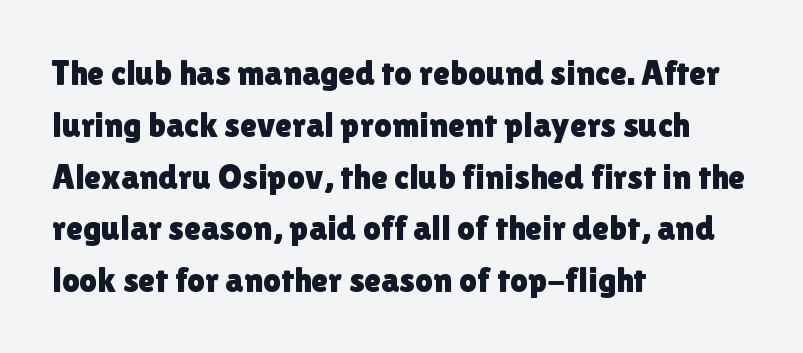
{"serif": "no", "italic": "no", "width": "normal", "stroke_contrast": "low", "x_height": "medium", "monospaced": "no", "underline": "no", "align": "left", "line_spacing": "normal", "line_spacing_ratio": 1.48, "letter_spacing": "normal", "letter_spacing_em": 0.0, "glyph_px": 35}
